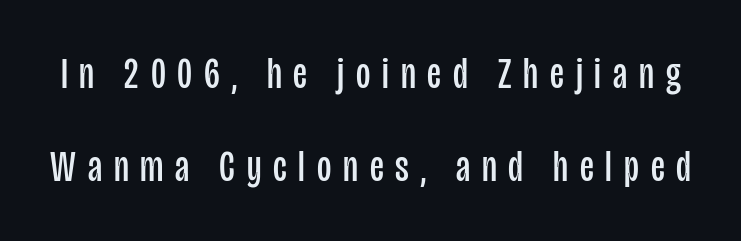
Q: Is the text bold? A: No.
Q: Is the text italic (slanted)? A: No, it is upright.
Q: Is the typeface a serif or a sans-serif typeface? A: Sans-serif.
Q: Is the text underlined? A: No.
Q: Is the spacing between letters normal or unusually wide? A: Unusually wide.
Q: Is the spacing between lines tight, normal or loose? A: Loose.
Q: Width (condensed, normal, or wide)? A: Condensed.
Q: Stroke contrast? A: Low.
Q: x-height? A: Large.
Q: Monospaced? A: No.
